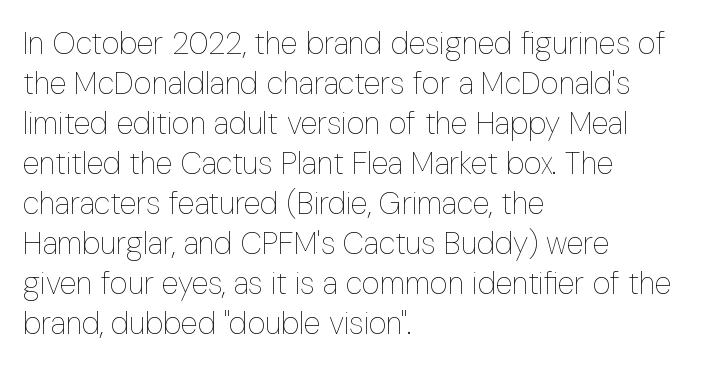
Q: Is the text bold? A: No.
Q: Is the text italic (slanted)? A: No, it is upright.
Q: Is the text underlined? A: No.
Q: How is the paragraph aligned? A: Left-aligned.
Q: Is the spacing between letters normal or unusually wide? A: Normal.
Q: Is the spacing between lines tight, normal or loose? A: Normal.
Q: Width (condensed, normal, or wide)? A: Condensed.
Q: Stroke contrast? A: Low.
Q: x-height? A: Medium.
Q: Monospaced? A: No.
